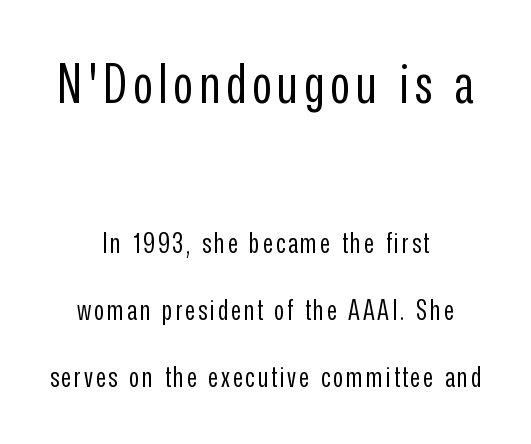
The image shows 55 px regular-weight, condensed sans-serif type, upright; set centered, loose line spacing (2.4x), not underlined; the first (top) block is 1.96x larger; low stroke contrast and a medium x-height.
